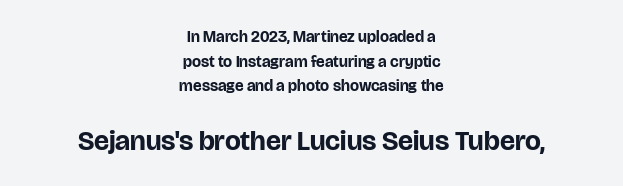
{"serif": "no", "italic": "no", "bold": "yes", "weight": "bold", "width": "normal", "stroke_contrast": "low", "x_height": "large", "monospaced": "no", "underline": "no", "align": "center", "line_spacing": "normal", "line_spacing_ratio": 1.54, "letter_spacing": "normal", "letter_spacing_em": 0.0, "larger_block": "second", "size_ratio": 1.75, "glyph_px": 28}
